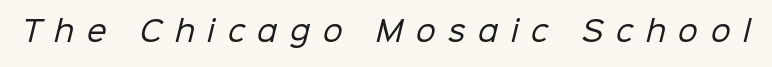
The passage shown is typeset with a sans-serif family. The strip under each line holds only bare page. Here the designer chose a conventional face with non-uniform glyph widths. Weight class: somewhere from thin through regular. Tracking here is generous; glyphs stand well apart from one another.
